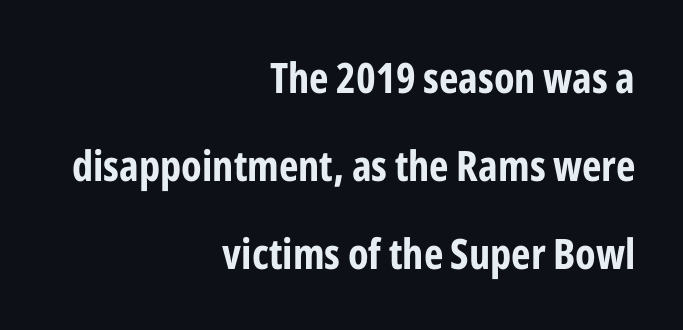
{"serif": "no", "italic": "no", "bold": "yes", "weight": "bold", "width": "condensed", "stroke_contrast": "low", "x_height": "medium", "monospaced": "no", "underline": "no", "align": "right", "line_spacing": "loose", "line_spacing_ratio": 2.09, "letter_spacing": "normal", "letter_spacing_em": 0.0, "glyph_px": 42}
